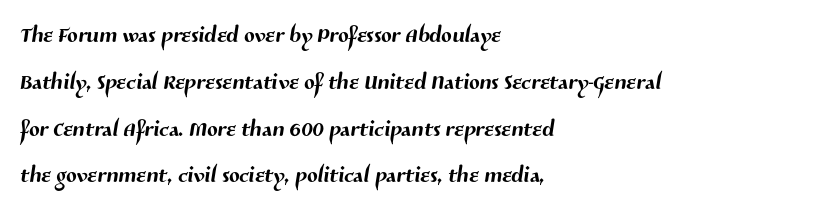
The image shows 31 px sans-serif type; set left-aligned, normal line spacing (1.51x), normal letter spacing, not underlined; medium stroke contrast and a medium x-height.
